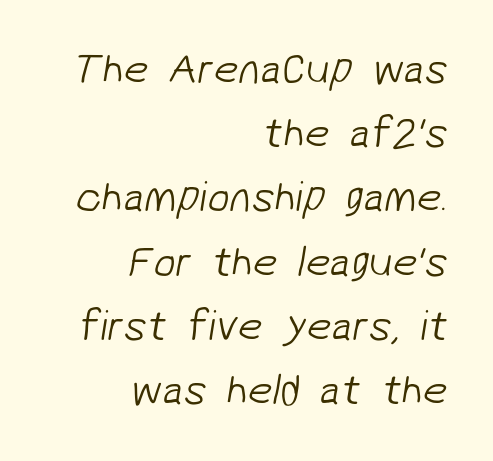
{"serif": "no", "bold": "no", "weight": "light", "width": "normal", "stroke_contrast": "low", "x_height": "medium", "monospaced": "no", "underline": "no", "align": "right", "line_spacing": "normal", "line_spacing_ratio": 1.46, "letter_spacing": "normal", "letter_spacing_em": 0.0, "glyph_px": 44}
